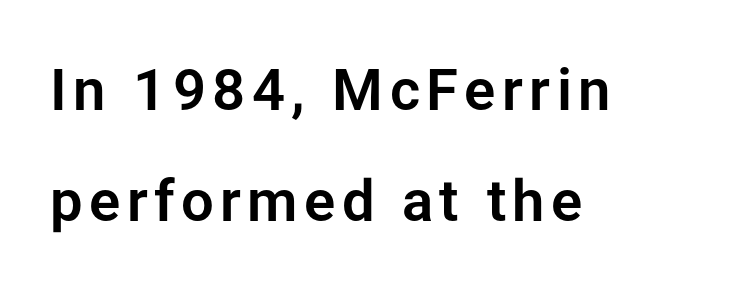
Q: Is the text italic (slanted)? A: No, it is upright.
Q: Is the typeface a serif or a sans-serif typeface? A: Sans-serif.
Q: Is the text underlined? A: No.
Q: How is the paragraph aligned? A: Left-aligned.
Q: Is the spacing between lines tight, normal or loose? A: Loose.
Q: Width (condensed, normal, or wide)? A: Normal.
Q: Stroke contrast? A: Low.
Q: x-height? A: Medium.
Q: Monospaced? A: No.
